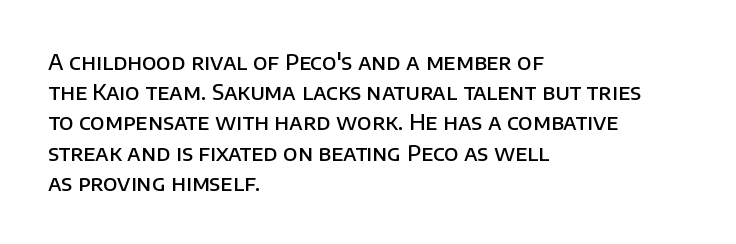
The image shows 21 px text type, upright; set left-aligned, normal line spacing (1.44x), normal letter spacing, not underlined.
